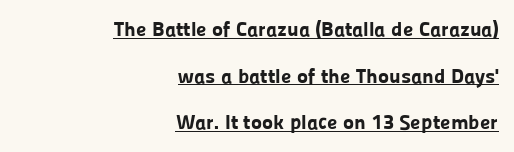
This rendering leaves character spacing at its baseline value. Heavy, bold letterforms. Quick note: interline space is abundant. Underlining? Definitely there.
